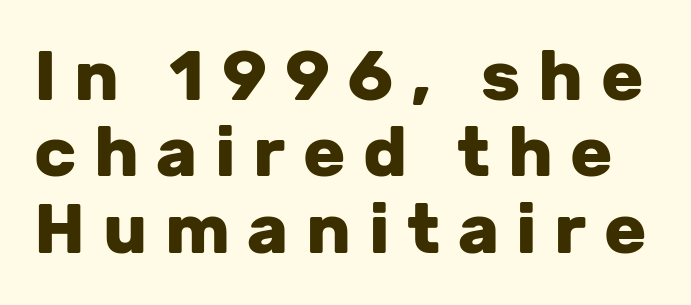
Q: Is the text bold? A: Yes.
Q: Is the text italic (slanted)? A: No, it is upright.
Q: Is the typeface a serif or a sans-serif typeface? A: Sans-serif.
Q: Is the text underlined? A: No.
Q: Is the spacing between letters normal or unusually wide? A: Unusually wide.
Q: Is the spacing between lines tight, normal or loose? A: Tight.
Q: Width (condensed, normal, or wide)? A: Normal.
Q: Stroke contrast? A: Low.
Q: x-height? A: Medium.
Q: Monospaced? A: No.
